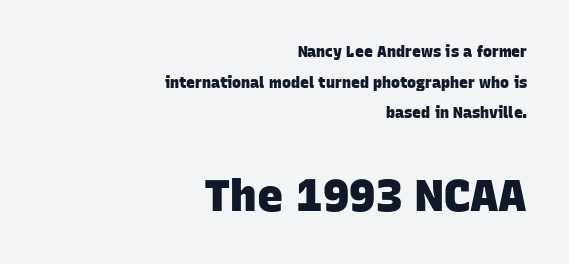
{"serif": "no", "bold": "yes", "weight": "heavy", "width": "normal", "stroke_contrast": "low", "x_height": "large", "monospaced": "no", "underline": "no", "align": "right", "line_spacing": "loose", "line_spacing_ratio": 2.04, "letter_spacing": "normal", "letter_spacing_em": 0.0, "larger_block": "second", "size_ratio": 2.93, "glyph_px": 44}
